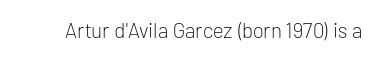
{"italic": "no", "bold": "no", "underline": "no", "letter_spacing": "normal", "letter_spacing_em": 0.0, "glyph_px": 21}
